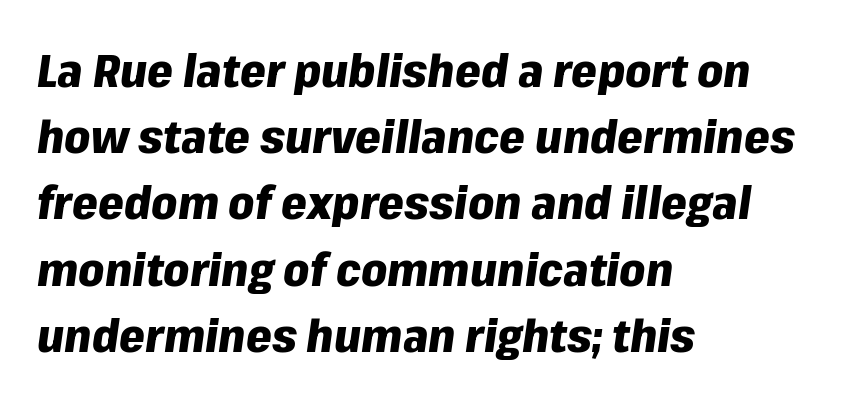
Q: Is the text bold? A: Yes.
Q: Is the text italic (slanted)? A: Yes, it leans right by about 8 degrees.
Q: Is the text underlined? A: No.
Q: How is the paragraph aligned? A: Left-aligned.
Q: Is the spacing between letters normal or unusually wide? A: Normal.
Q: Is the spacing between lines tight, normal or loose? A: Normal.
Q: Width (condensed, normal, or wide)? A: Normal.
Q: Stroke contrast? A: Low.
Q: x-height? A: Medium.
Q: Monospaced? A: No.
